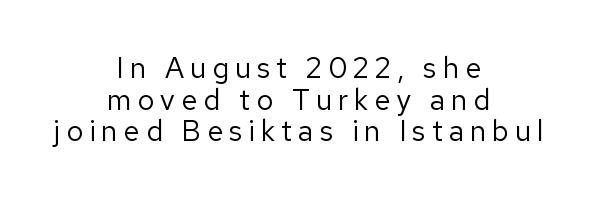
{"serif": "no", "italic": "no", "bold": "no", "weight": "regular", "width": "normal", "stroke_contrast": "low", "x_height": "medium", "monospaced": "no", "underline": "no", "align": "center", "line_spacing": "tight", "line_spacing_ratio": 1.09, "letter_spacing": "wide", "letter_spacing_em": 0.21, "glyph_px": 29}
